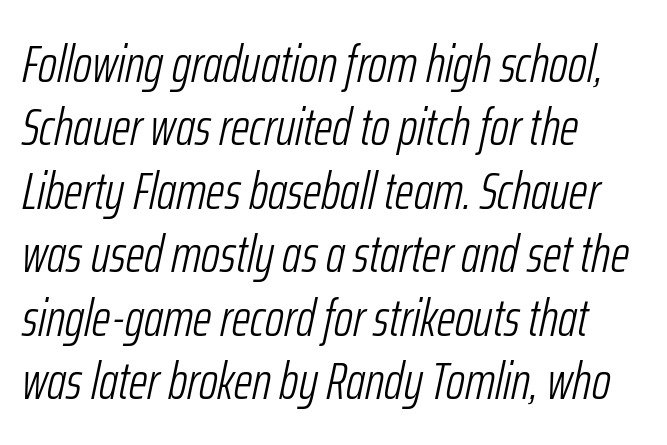
Q: Is the text bold? A: No.
Q: Is the text italic (slanted)? A: Yes, it leans right by about 12 degrees.
Q: Is the text underlined? A: No.
Q: How is the paragraph aligned? A: Left-aligned.
Q: Is the spacing between letters normal or unusually wide? A: Normal.
Q: Width (condensed, normal, or wide)? A: Condensed.
Q: Stroke contrast? A: Low.
Q: x-height? A: Medium.
Q: Monospaced? A: No.
